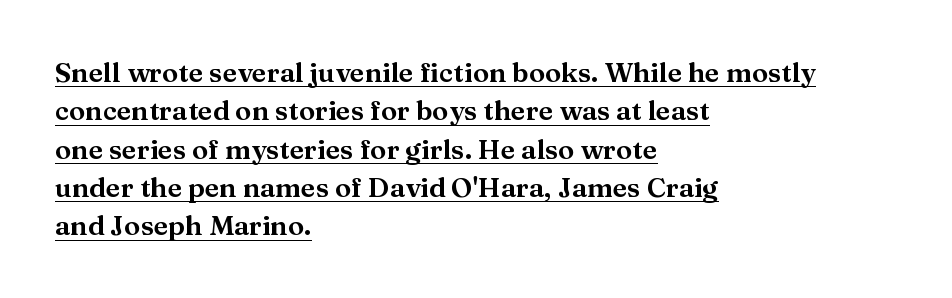
{"italic": "no", "underline": "yes", "align": "left", "line_spacing": "normal", "line_spacing_ratio": 1.42, "letter_spacing": "normal", "letter_spacing_em": 0.0, "glyph_px": 27}
